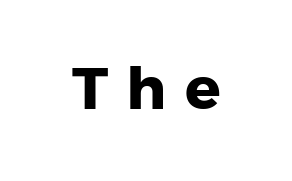
The image shows 59 px heavy sans-serif type, upright; set unusually wide letter spacing (+0.31 em), not underlined; low stroke contrast and a medium x-height.
